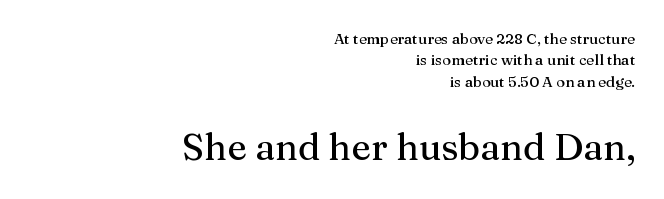
{"serif": "yes", "italic": "no", "width": "normal", "stroke_contrast": "medium", "x_height": "medium", "monospaced": "no", "underline": "no", "align": "right", "line_spacing": "normal", "line_spacing_ratio": 1.43, "letter_spacing": "normal", "letter_spacing_em": 0.0, "larger_block": "second", "size_ratio": 2.47, "glyph_px": 37}
